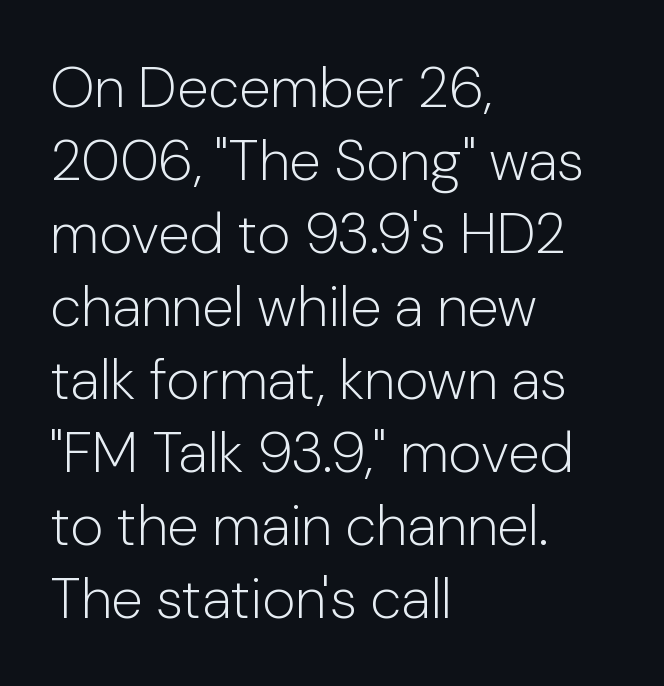
The image shows 57 px light sans-serif type, upright; set left-aligned, normal line spacing (1.28x), normal letter spacing, not underlined; low stroke contrast and a medium x-height.
